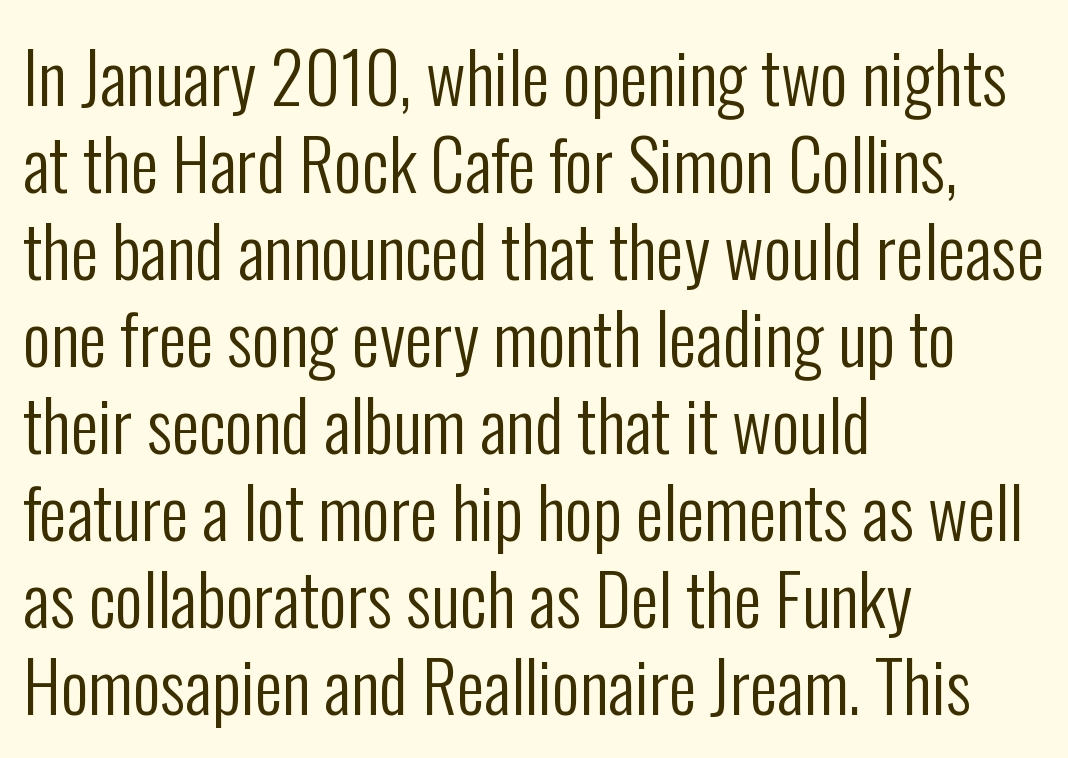
{"serif": "no", "italic": "no", "bold": "no", "weight": "regular", "width": "condensed", "stroke_contrast": "low", "x_height": "medium", "monospaced": "no", "underline": "no", "align": "left", "line_spacing": "normal", "line_spacing_ratio": 1.26, "letter_spacing": "normal", "letter_spacing_em": 0.0, "glyph_px": 69}
